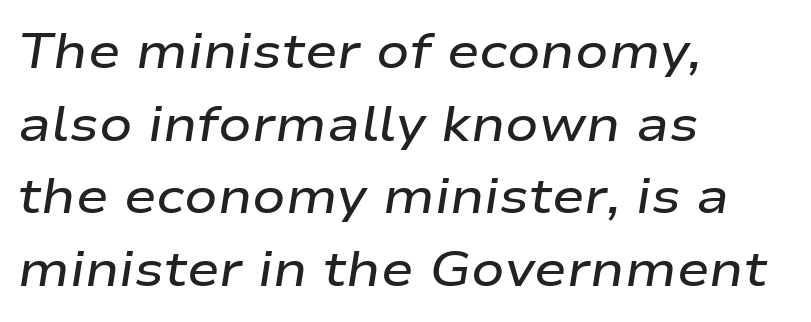
The image shows 49 px semibold, wide type, italic (leaning right); set left-aligned, normal line spacing (1.48x), normal letter spacing, not underlined; low stroke contrast and a medium x-height.
